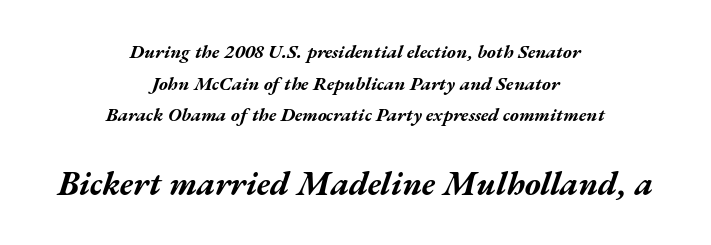
The image shows 34 px bold, wide type, italic (leaning right); set centered, normal line spacing (1.67x), normal letter spacing, not underlined; the second (bottom) block is 1.79x larger; medium stroke contrast and a medium x-height.
